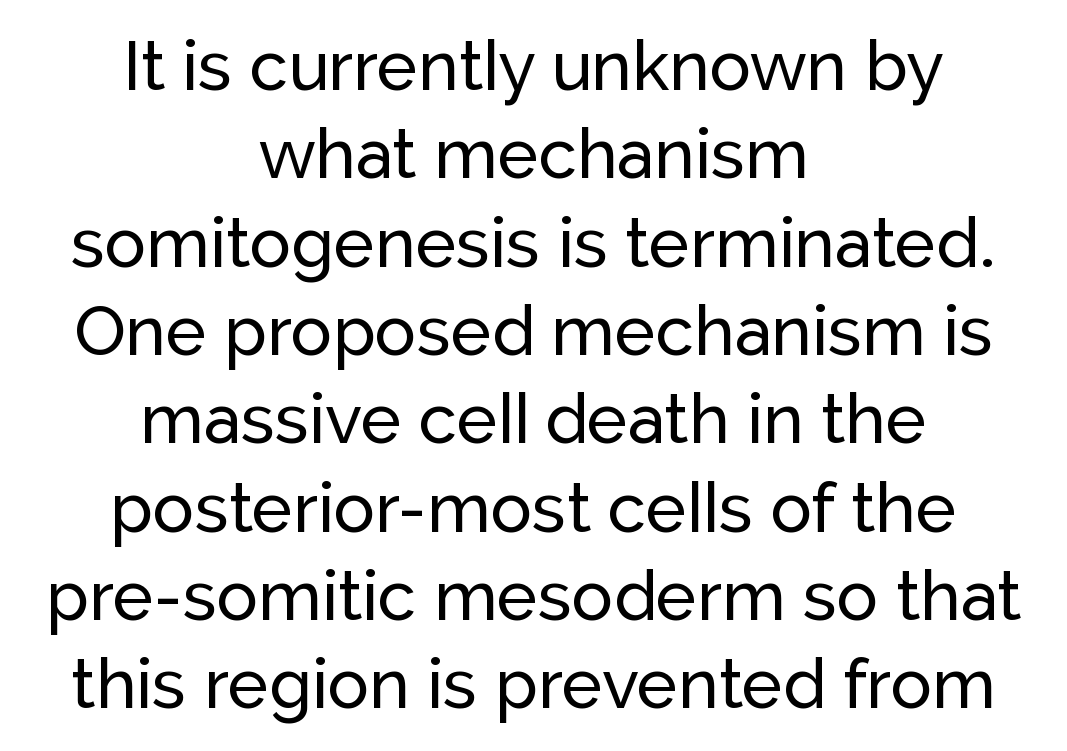
{"serif": "no", "italic": "no", "width": "normal", "stroke_contrast": "low", "x_height": "medium", "monospaced": "no", "underline": "no", "align": "center", "line_spacing": "normal", "line_spacing_ratio": 1.28, "letter_spacing": "normal", "letter_spacing_em": 0.0, "glyph_px": 69}
